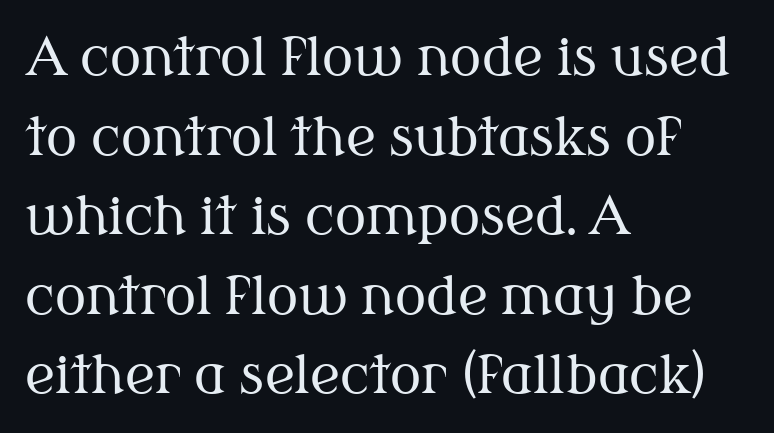
{"serif": "yes", "italic": "no", "bold": "no", "weight": "regular", "width": "normal", "stroke_contrast": "medium", "x_height": "medium", "monospaced": "no", "underline": "no", "align": "left", "line_spacing": "normal", "line_spacing_ratio": 1.53, "letter_spacing": "normal", "letter_spacing_em": 0.0, "glyph_px": 52}
